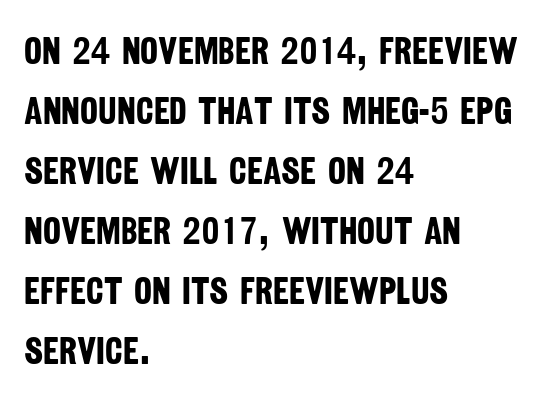
{"serif": "no", "bold": "yes", "weight": "bold", "width": "condensed", "stroke_contrast": "low", "x_height": "large", "monospaced": "no", "underline": "no", "align": "left", "line_spacing": "normal", "line_spacing_ratio": 1.58, "letter_spacing": "normal", "letter_spacing_em": 0.0, "glyph_px": 38}
